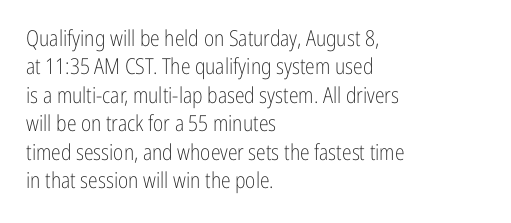
{"italic": "no", "bold": "no", "underline": "no", "align": "left", "line_spacing": "normal", "line_spacing_ratio": 1.29, "letter_spacing": "normal", "letter_spacing_em": 0.0, "glyph_px": 22}
